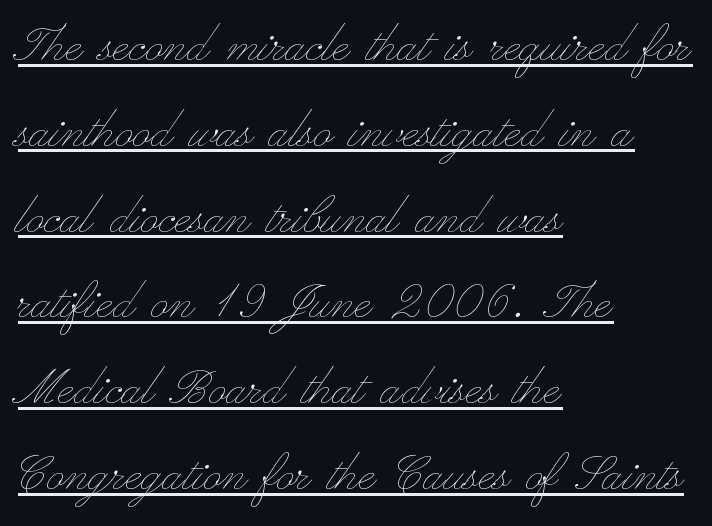
This sample is left-justified, so line endings fall wherever the words run out. Is the stroke heavy? The answer is a plain regular-or-lighter. The line-height multiplier appears to be the usual default. Is this a fixed-width face? No — the glyphs have proportional, varying widths. Standard letterfit; no display-style spreading of the glyphs.
